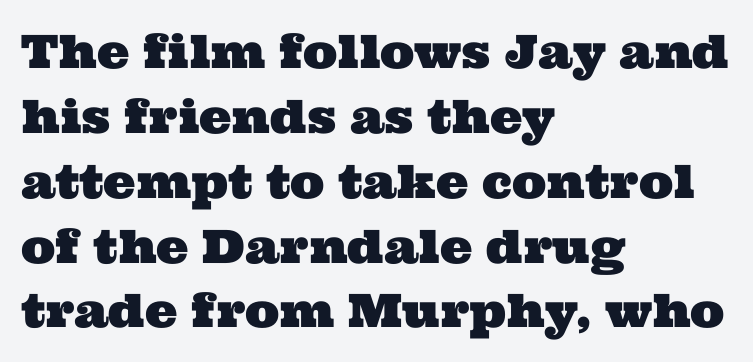
Q: Is the typeface a serif or a sans-serif typeface? A: Serif.
Q: Is the text underlined? A: No.
Q: How is the paragraph aligned? A: Left-aligned.
Q: Is the spacing between letters normal or unusually wide? A: Normal.
Q: Is the spacing between lines tight, normal or loose? A: Normal.
Q: Width (condensed, normal, or wide)? A: Wide.
Q: Stroke contrast? A: Medium.
Q: x-height? A: Medium.
Q: Monospaced? A: No.
